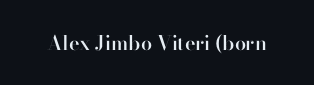
Q: Is the text bold? A: Semi-bold.
Q: Is the text italic (slanted)? A: No, it is upright.
Q: Is the text underlined? A: No.
Q: Is the spacing between letters normal or unusually wide? A: Normal.
